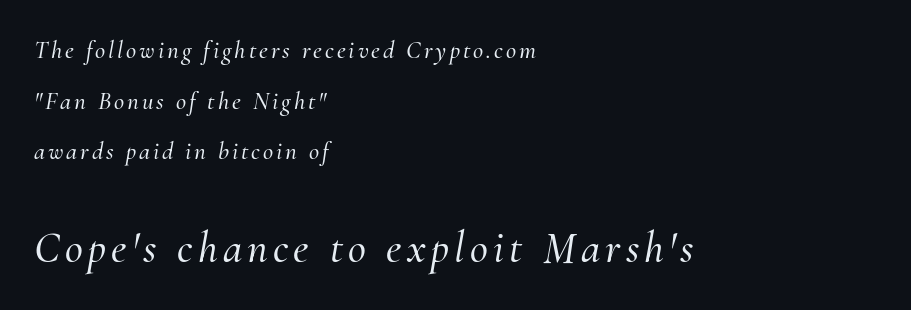
Q: Is the text italic (slanted)? A: Yes, it leans right by about 10 degrees.
Q: Is the typeface a serif or a sans-serif typeface? A: Serif.
Q: Is the text underlined? A: No.
Q: How is the paragraph aligned? A: Left-aligned.
Q: Is the spacing between lines tight, normal or loose? A: Loose.
Q: Which block of text is set in a larger size, the first (top) or the second (bottom)? A: The second (bottom) one.
Q: Width (condensed, normal, or wide)? A: Normal.
Q: Stroke contrast? A: Medium.
Q: x-height? A: Small.
Q: Monospaced? A: No.
